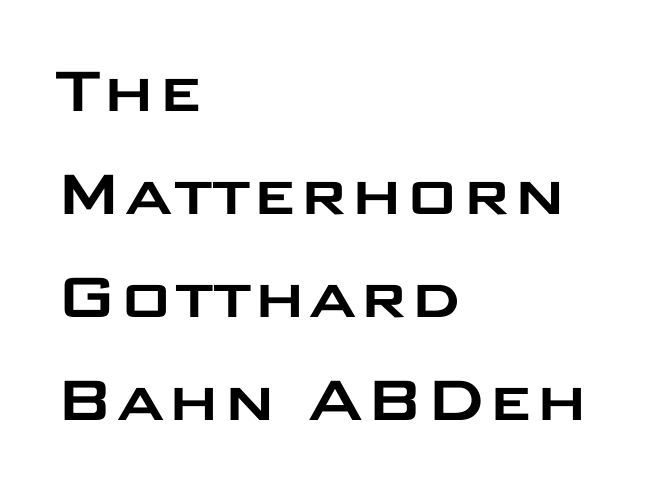
Q: Is the text italic (slanted)? A: No, it is upright.
Q: Is the typeface a serif or a sans-serif typeface? A: Sans-serif.
Q: Is the text underlined? A: No.
Q: How is the paragraph aligned? A: Left-aligned.
Q: Is the spacing between letters normal or unusually wide? A: Normal.
Q: Is the spacing between lines tight, normal or loose? A: Normal.
Q: Width (condensed, normal, or wide)? A: Wide.
Q: Stroke contrast? A: Low.
Q: x-height? A: Large.
Q: Monospaced? A: No.
